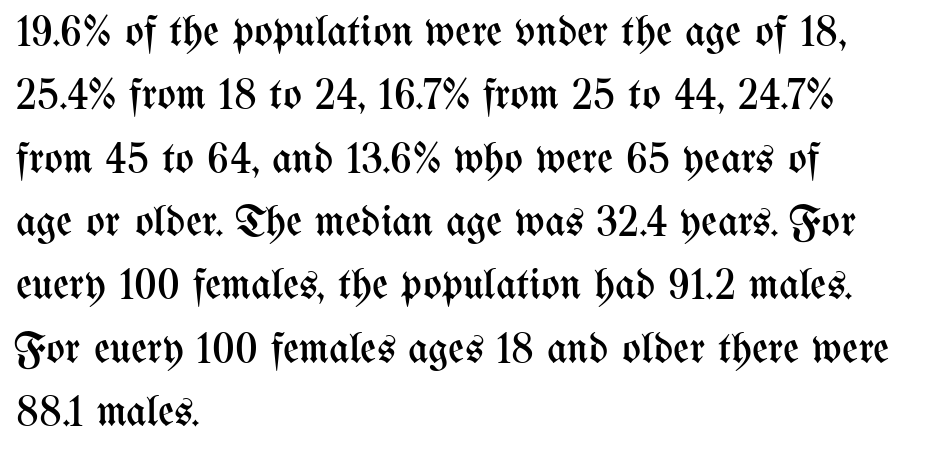
{"italic": "no", "bold": "no", "weight": "regular", "width": "condensed", "stroke_contrast": "medium", "x_height": "medium", "monospaced": "no", "underline": "no", "align": "left", "line_spacing": "normal", "line_spacing_ratio": 1.44, "letter_spacing": "normal", "letter_spacing_em": 0.0, "glyph_px": 44}
